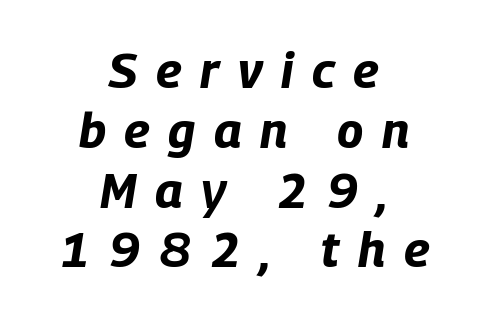
Q: Is the text bold? A: Yes.
Q: Is the text italic (slanted)? A: Yes, it leans right by about 9 degrees.
Q: Is the text underlined? A: No.
Q: How is the paragraph aligned? A: Centered.
Q: Is the spacing between letters normal or unusually wide? A: Unusually wide.
Q: Width (condensed, normal, or wide)? A: Condensed.
Q: Stroke contrast? A: Low.
Q: x-height? A: Large.
Q: Monospaced? A: No.
